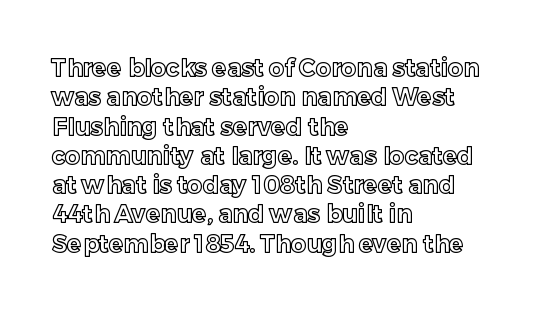
The image shows 24 px text type, upright; set left-aligned, line spacing 1.22x, normal letter spacing, not underlined.
